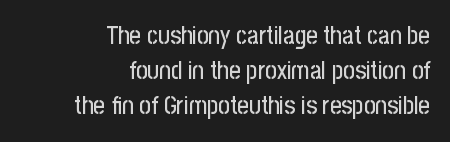
The designer left line spacing at the default. The gaps between neighbouring characters are ordinary and unremarkable. Right-aligned paragraph, ragged on the left. Do the letters lean? They stand straight. The string is rendered with underlining switched off.
